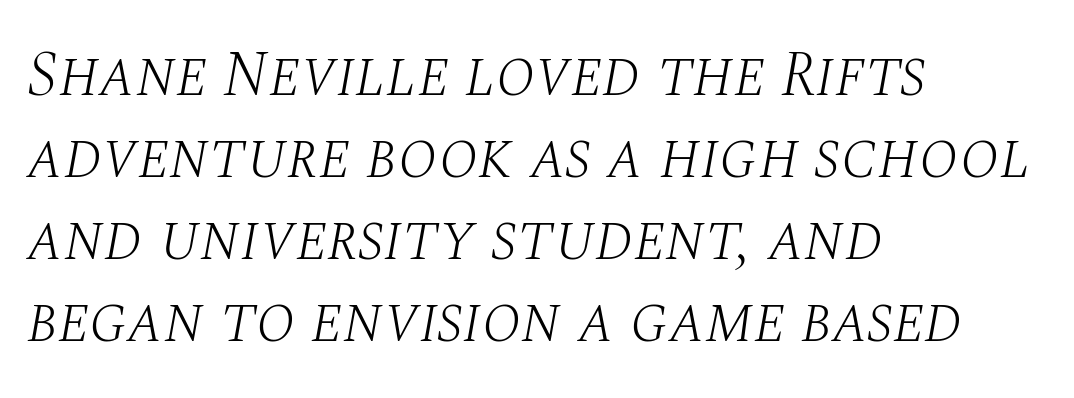
The image shows 64 px light serif type, italic (leaning right); set left-aligned, normal line spacing (1.28x), normal letter spacing, not underlined; medium stroke contrast and a large x-height.
